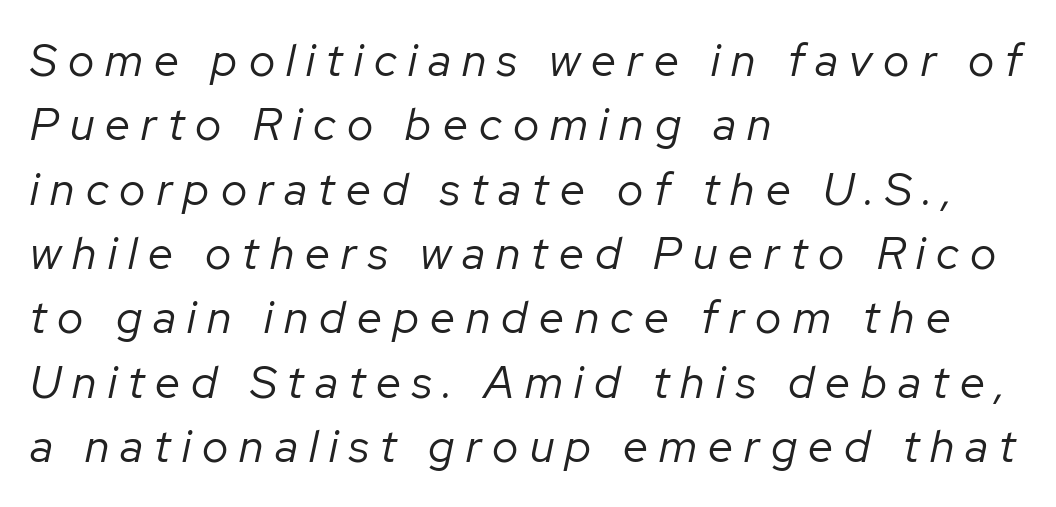
Just letters on the line, the space beneath them empty. Is the block centered? No — it sits flush against the left margin. The letters advance in unequal steps, a hallmark of proportional type. Rows of type keep a routine distance in the vertical direction.
